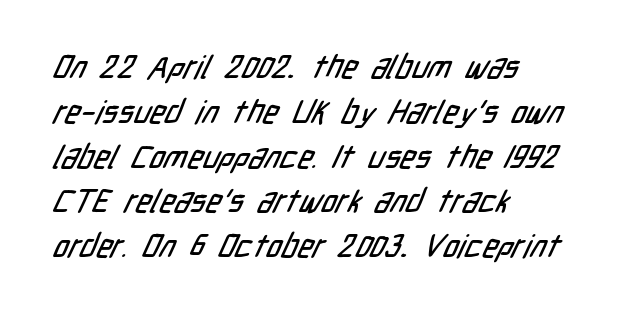
Q: Is the typeface a serif or a sans-serif typeface? A: Sans-serif.
Q: Is the text underlined? A: No.
Q: How is the paragraph aligned? A: Left-aligned.
Q: Is the spacing between letters normal or unusually wide? A: Normal.
Q: Is the spacing between lines tight, normal or loose? A: Normal.
Q: Width (condensed, normal, or wide)? A: Condensed.
Q: Stroke contrast? A: Low.
Q: x-height? A: Medium.
Q: Monospaced? A: No.
